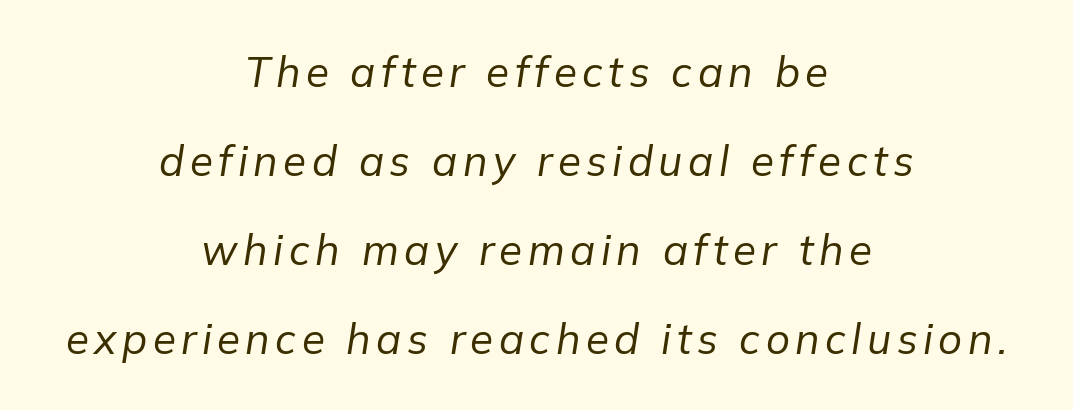
Q: Is the text bold? A: No.
Q: Is the text italic (slanted)? A: Yes, it leans right by about 9 degrees.
Q: Is the text underlined? A: No.
Q: How is the paragraph aligned? A: Centered.
Q: Is the spacing between lines tight, normal or loose? A: Loose.
Q: Width (condensed, normal, or wide)? A: Normal.
Q: Stroke contrast? A: Low.
Q: x-height? A: Medium.
Q: Monospaced? A: No.
